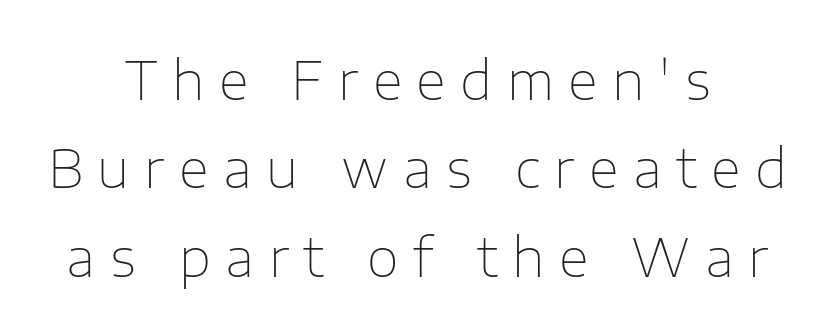
{"serif": "no", "italic": "no", "bold": "no", "weight": "thin", "width": "normal", "stroke_contrast": "low", "x_height": "medium", "monospaced": "no", "underline": "no", "align": "center", "line_spacing": "normal", "line_spacing_ratio": 1.7, "letter_spacing": "wide", "letter_spacing_em": 0.28, "glyph_px": 52}
